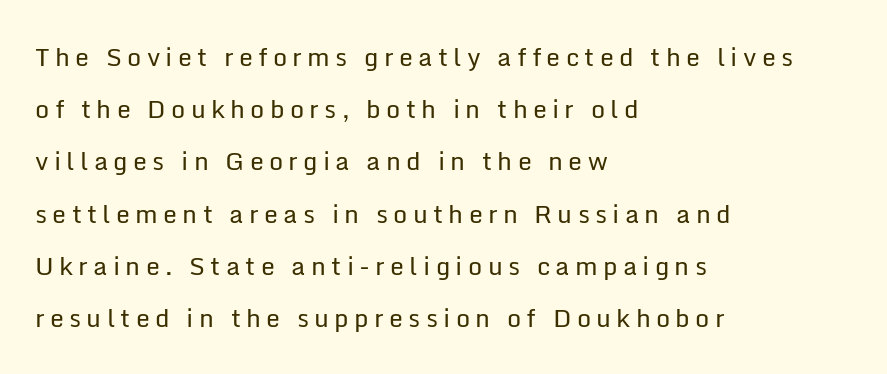
It's the straight-up-and-down kind of type. This block would shrink considerably if given ordinary leading; it's expanded now. Short note: letters widely spaced. The area under the type is left untouched.
